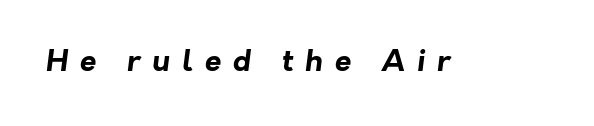
On the weight axis this lands at bold, roughly 700. Students, note that the glyphs here are deliberately spaced far apart. These lines are rendered in a variable-pitch font. Only glyphs here, with clear space below each row. Look at the bottom of the vertical strokes: they stop flat, with no serifs.
